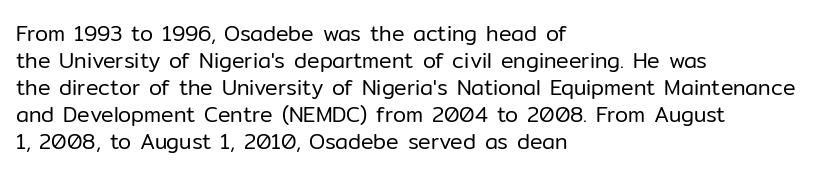
The image shows 21 px text type, upright; set left-aligned, normal line spacing (1.29x), normal letter spacing, not underlined.
